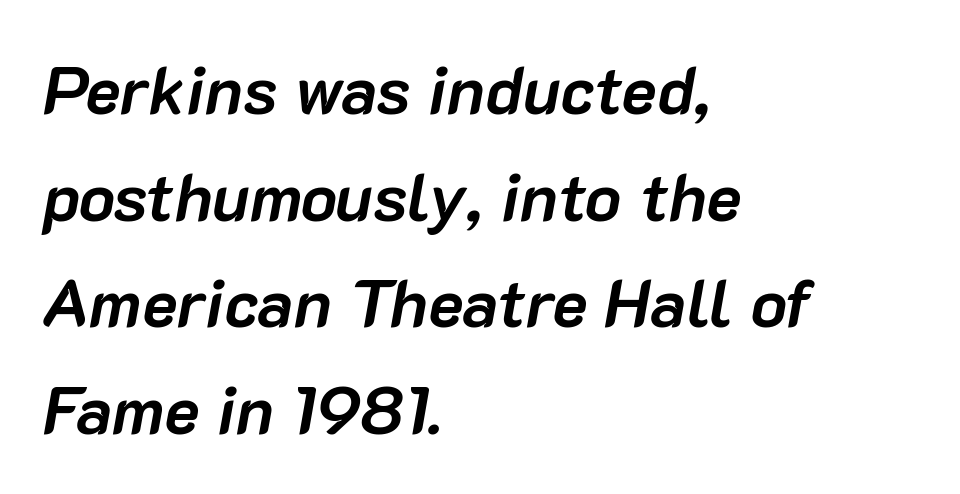
Q: Is the text bold? A: Yes.
Q: Is the text italic (slanted)? A: Yes, it leans right by about 10 degrees.
Q: Is the text underlined? A: No.
Q: How is the paragraph aligned? A: Left-aligned.
Q: Is the spacing between letters normal or unusually wide? A: Normal.
Q: Is the spacing between lines tight, normal or loose? A: Normal.
Q: Width (condensed, normal, or wide)? A: Normal.
Q: Stroke contrast? A: Low.
Q: x-height? A: Medium.
Q: Monospaced? A: No.
